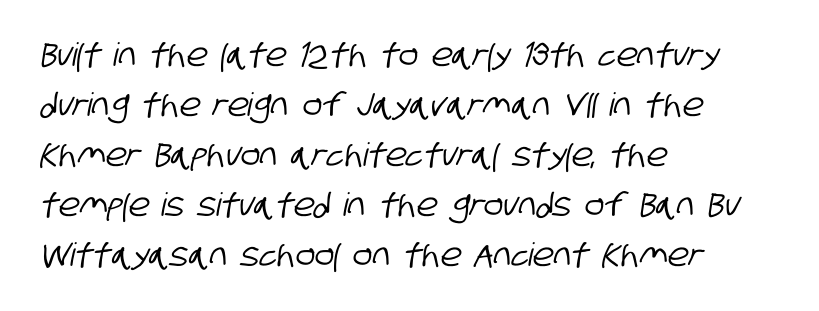
Q: Is the typeface a serif or a sans-serif typeface? A: Sans-serif.
Q: Is the text underlined? A: No.
Q: How is the paragraph aligned? A: Left-aligned.
Q: Is the spacing between letters normal or unusually wide? A: Normal.
Q: Is the spacing between lines tight, normal or loose? A: Normal.
Q: Width (condensed, normal, or wide)? A: Condensed.
Q: Stroke contrast? A: Low.
Q: x-height? A: Large.
Q: Monospaced? A: No.
